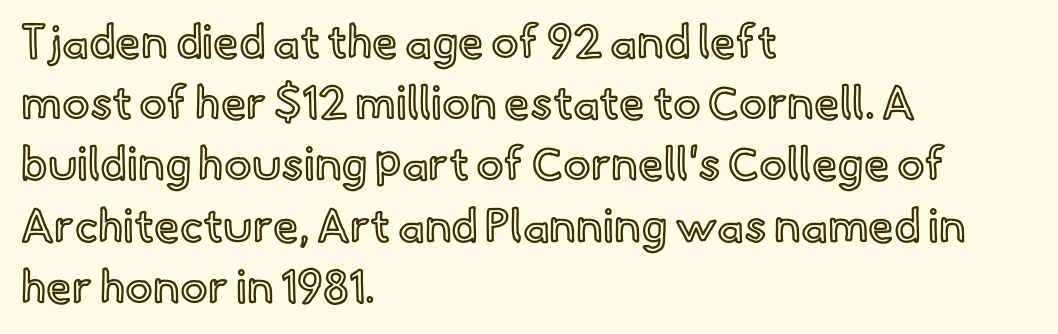
Q: Is the text italic (slanted)? A: No, it is upright.
Q: Is the text underlined? A: No.
Q: How is the paragraph aligned? A: Left-aligned.
Q: Is the spacing between letters normal or unusually wide? A: Normal.
Q: Is the spacing between lines tight, normal or loose? A: Normal.
Q: Width (condensed, normal, or wide)? A: Normal.
Q: x-height? A: Small.
Q: Monospaced? A: No.
